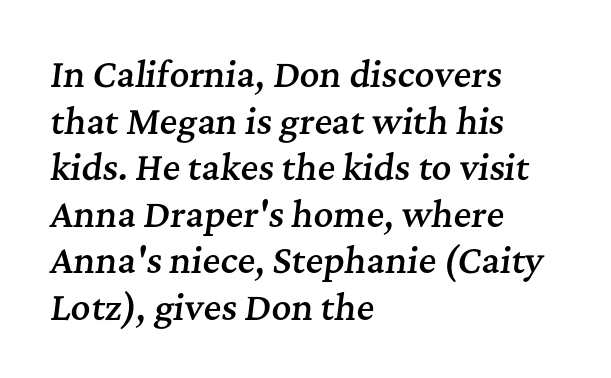
{"serif": "yes", "italic": "yes", "lean": "right", "slant_degrees": 7, "bold": "semi", "weight": "semibold", "width": "normal", "stroke_contrast": "medium", "x_height": "medium", "monospaced": "no", "underline": "no", "align": "left", "line_spacing": "normal", "line_spacing_ratio": 1.37, "letter_spacing": "normal", "letter_spacing_em": 0.0, "glyph_px": 34}
